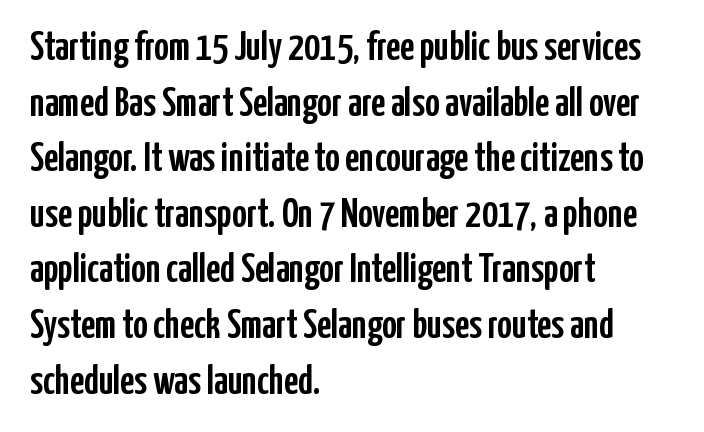
{"serif": "no", "italic": "no", "width": "condensed", "stroke_contrast": "low", "x_height": "medium", "monospaced": "no", "underline": "no", "align": "left", "line_spacing": "normal", "line_spacing_ratio": 1.39, "letter_spacing": "normal", "letter_spacing_em": 0.0, "glyph_px": 40}
